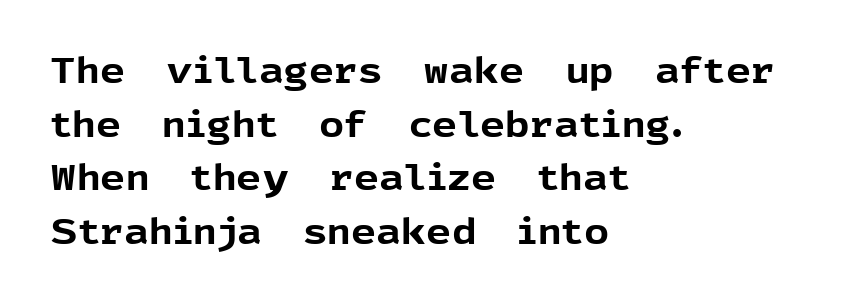
Q: Is the text bold? A: Yes.
Q: Is the text italic (slanted)? A: No, it is upright.
Q: Is the typeface a serif or a sans-serif typeface? A: Sans-serif.
Q: Is the text underlined? A: No.
Q: How is the paragraph aligned? A: Left-aligned.
Q: Is the spacing between letters normal or unusually wide? A: Normal.
Q: Is the spacing between lines tight, normal or loose? A: Normal.
Q: Width (condensed, normal, or wide)? A: Normal.
Q: x-height? A: Medium.
Q: Monospaced? A: No.
